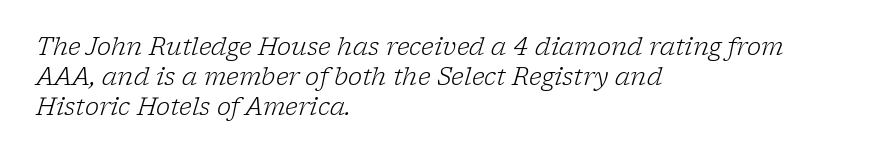
{"italic": "yes", "lean": "right", "slant_degrees": 17, "bold": "no", "underline": "no", "align": "left", "line_spacing": "normal", "line_spacing_ratio": 1.25, "letter_spacing": "normal", "letter_spacing_em": 0.0, "glyph_px": 24}
